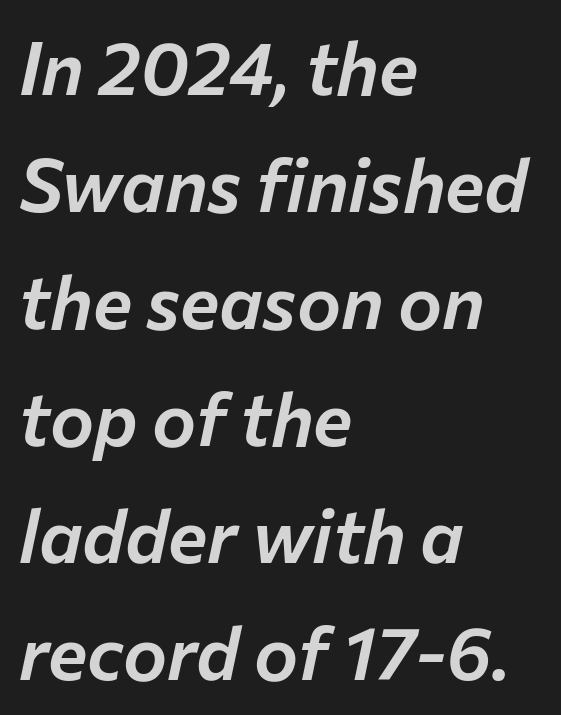
The image shows 74 px text type, italic (leaning right); set left-aligned, normal line spacing (1.58x), normal letter spacing, not underlined; low stroke contrast and a medium x-height.
